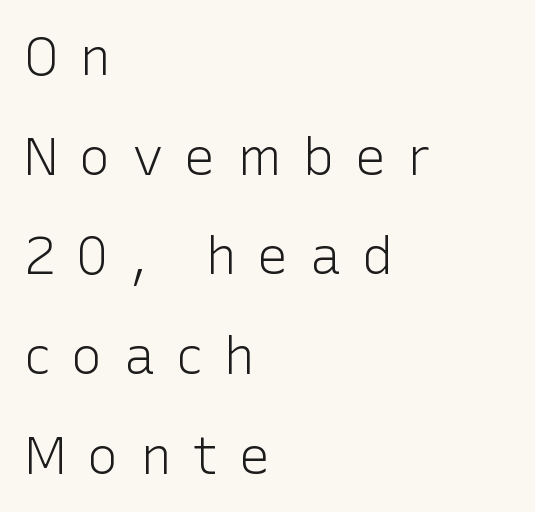
{"serif": "no", "italic": "no", "bold": "no", "weight": "light", "width": "normal", "stroke_contrast": "low", "x_height": "medium", "monospaced": "no", "underline": "no", "align": "left", "line_spacing_ratio": 1.88, "letter_spacing": "wide", "letter_spacing_em": 0.39, "glyph_px": 53}
